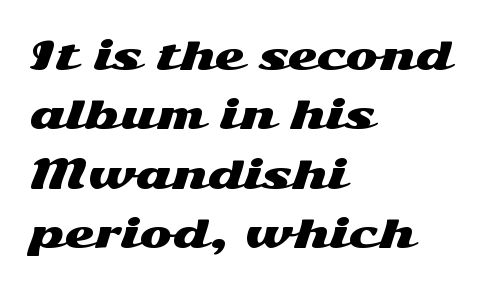
{"serif": "no", "width": "wide", "stroke_contrast": "medium", "x_height": "medium", "monospaced": "no", "underline": "no", "align": "left", "line_spacing": "normal", "line_spacing_ratio": 1.52, "letter_spacing": "normal", "letter_spacing_em": 0.0, "glyph_px": 39}
